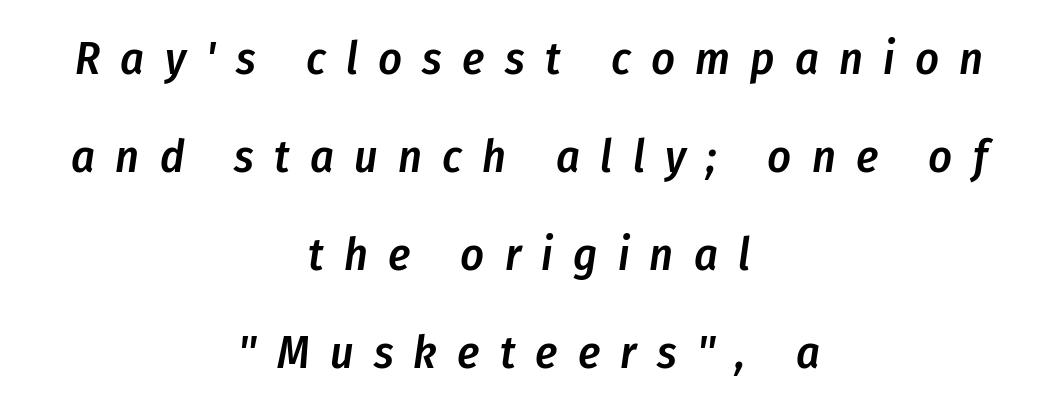
The image shows 46 px semibold, condensed type, italic (leaning right); set centered, loose line spacing (2.13x), unusually wide letter spacing (+0.44 em), not underlined; low stroke contrast and a medium x-height.
